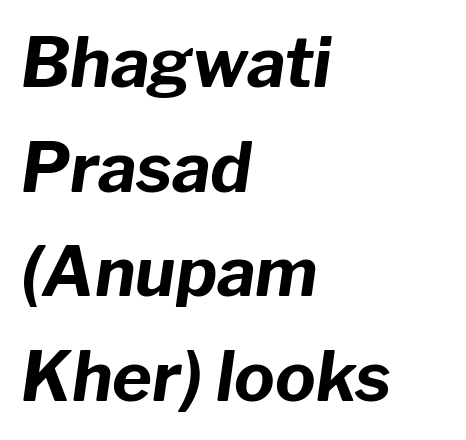
The rendering anchors every line to the left-hand side. Notice how the stems are inclined rather than vertical — that's the hallmark of italics. The horizontal fit of the characters is conventional and even. The passage shown stacks its lines at a standard gap. This is heavy type, rendered in bold. Words float on clear page, feet unadorned.
